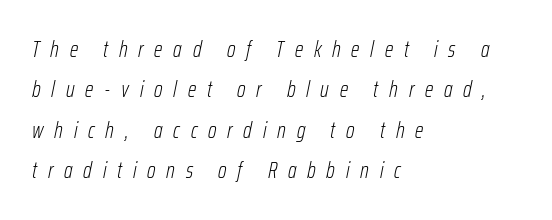
Q: Is the text bold? A: No.
Q: Is the text italic (slanted)? A: Yes, it leans right by about 12 degrees.
Q: Is the text underlined? A: No.
Q: How is the paragraph aligned? A: Left-aligned.
Q: Is the spacing between letters normal or unusually wide? A: Unusually wide.
